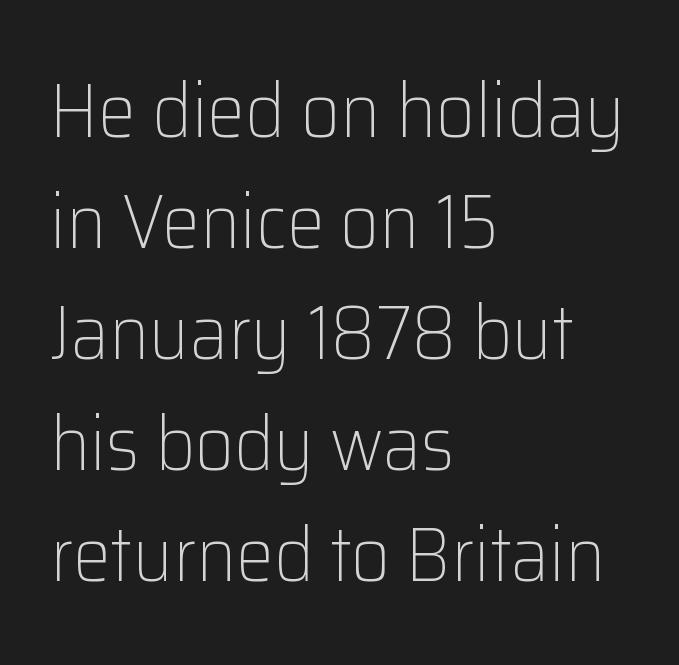
The image shows 76 px light sans-serif type, upright; set left-aligned, normal line spacing (1.46x), normal letter spacing, not underlined; low stroke contrast and a medium x-height.
